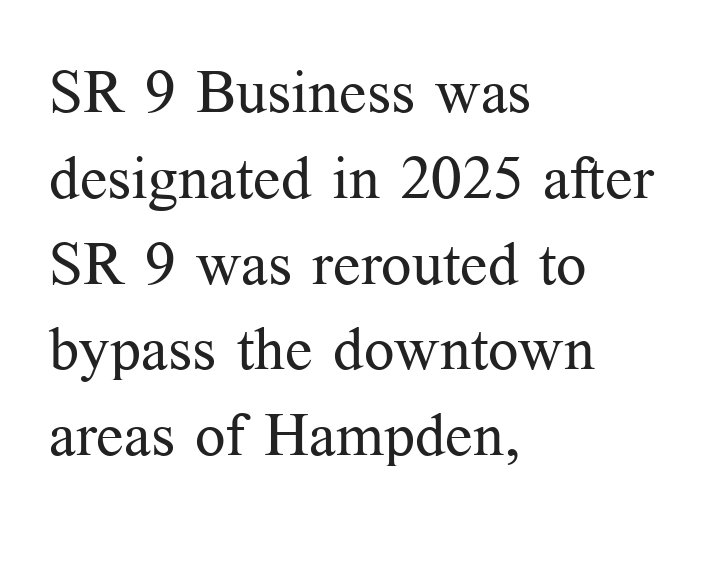
Q: Is the text bold? A: No.
Q: Is the text italic (slanted)? A: No, it is upright.
Q: Is the typeface a serif or a sans-serif typeface? A: Serif.
Q: Is the text underlined? A: No.
Q: How is the paragraph aligned? A: Left-aligned.
Q: Is the spacing between letters normal or unusually wide? A: Normal.
Q: Is the spacing between lines tight, normal or loose? A: Normal.
Q: Width (condensed, normal, or wide)? A: Normal.
Q: Stroke contrast? A: Medium.
Q: x-height? A: Medium.
Q: Monospaced? A: No.
